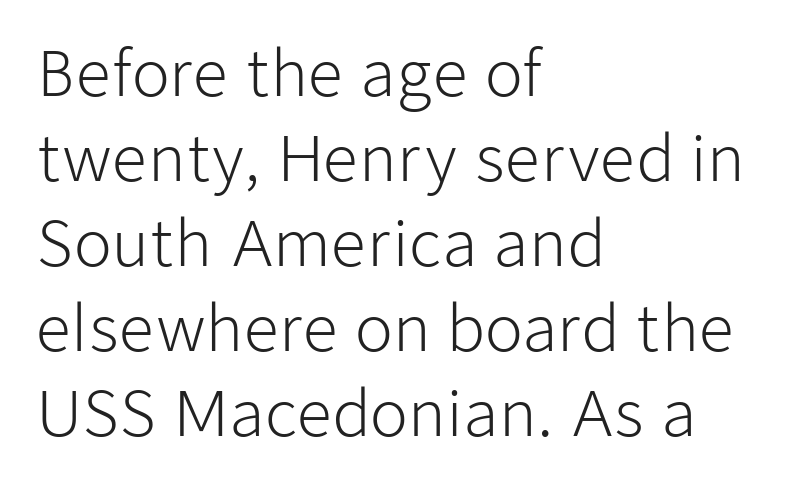
Q: Is the text bold? A: No.
Q: Is the text italic (slanted)? A: No, it is upright.
Q: Is the typeface a serif or a sans-serif typeface? A: Sans-serif.
Q: Is the text underlined? A: No.
Q: How is the paragraph aligned? A: Left-aligned.
Q: Is the spacing between letters normal or unusually wide? A: Normal.
Q: Is the spacing between lines tight, normal or loose? A: Normal.
Q: Width (condensed, normal, or wide)? A: Normal.
Q: Stroke contrast? A: Low.
Q: x-height? A: Medium.
Q: Monospaced? A: No.
